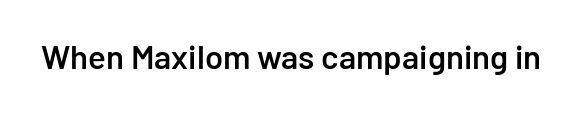
The image shows 33 px semibold sans-serif type, upright; set normal letter spacing, not underlined; low stroke contrast and a medium x-height.
